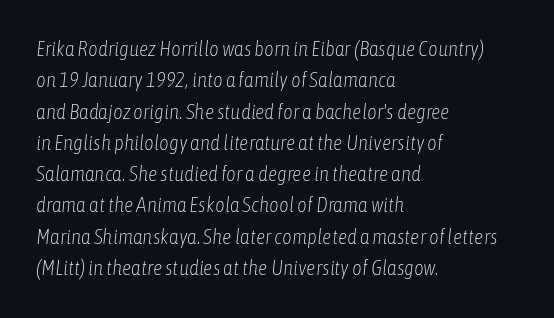
This rendering leaves character spacing at its baseline value. The space directly below the letters is spotless. Regular leading. Weight: not bold — regular or lighter. Quick note: italic. Line starts are locked; line ends wander.
